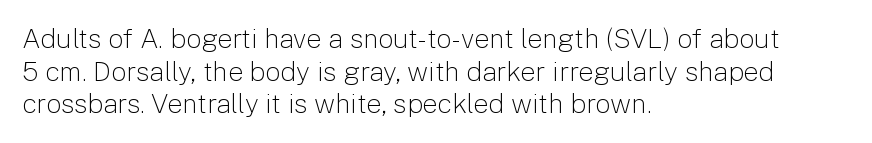
Q: Is the text bold? A: No.
Q: Is the text italic (slanted)? A: No, it is upright.
Q: Is the text underlined? A: No.
Q: How is the paragraph aligned? A: Left-aligned.
Q: Is the spacing between letters normal or unusually wide? A: Normal.
